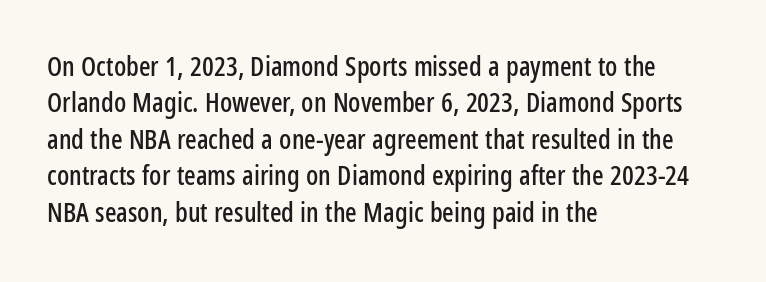
Tracking value appears to be zero — textbook default spacing. The type sits square on the baseline with zero lean. A clean baseline with only descenders dipping below it. Is the block centered? No — it sits flush against the left margin. Notice how descenders clear the ascenders below comfortably — that's standard leading.
